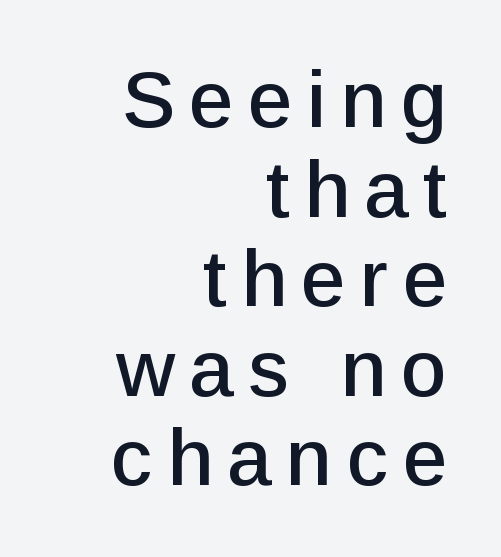
Each line ends at the same right margin while the left side varies. If you drew a line through each stem, it would be perfectly vertical. The baseline area is clear. The leading is snug, giving the passage a crowded texture. Classification — sans serif.
